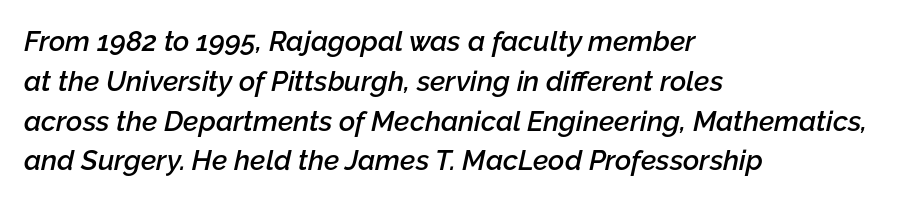
The image shows 28 px semibold type, italic (leaning right); set left-aligned, normal line spacing (1.42x), normal letter spacing, not underlined; low stroke contrast and a medium x-height.
